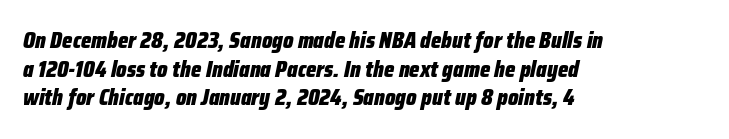
Q: Is the text bold? A: Yes.
Q: Is the text italic (slanted)? A: Yes, it leans right by about 12 degrees.
Q: Is the text underlined? A: No.
Q: How is the paragraph aligned? A: Left-aligned.
Q: Is the spacing between letters normal or unusually wide? A: Normal.
Q: Is the spacing between lines tight, normal or loose? A: Normal.
